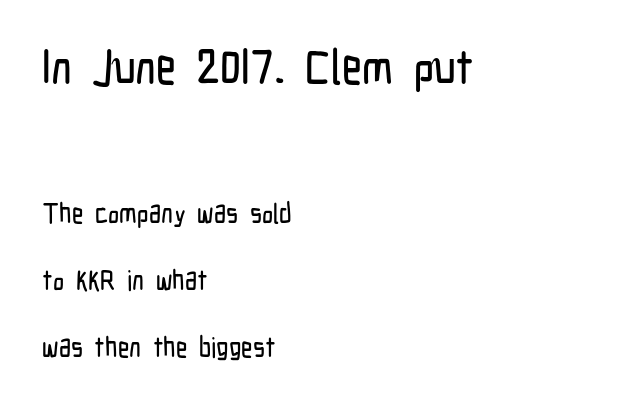
Q: Is the text italic (slanted)? A: No, it is upright.
Q: Is the typeface a serif or a sans-serif typeface? A: Sans-serif.
Q: Is the text underlined? A: No.
Q: How is the paragraph aligned? A: Left-aligned.
Q: Is the spacing between letters normal or unusually wide? A: Normal.
Q: Is the spacing between lines tight, normal or loose? A: Loose.
Q: Which block of text is set in a larger size, the first (top) or the second (bottom)? A: The first (top) one.
Q: Width (condensed, normal, or wide)? A: Condensed.
Q: Stroke contrast? A: Low.
Q: x-height? A: Medium.
Q: Monospaced? A: No.
